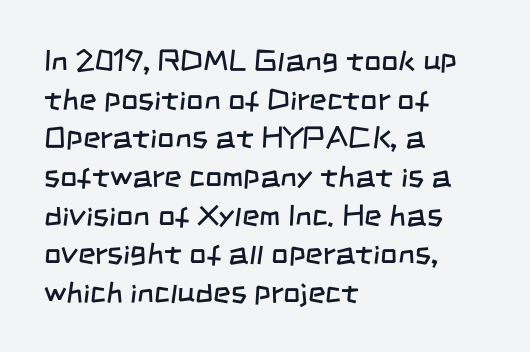
Q: Is the text bold? A: No.
Q: Is the typeface a serif or a sans-serif typeface? A: Sans-serif.
Q: Is the text underlined? A: No.
Q: How is the paragraph aligned? A: Left-aligned.
Q: Is the spacing between letters normal or unusually wide? A: Normal.
Q: Is the spacing between lines tight, normal or loose? A: Normal.
Q: Width (condensed, normal, or wide)? A: Condensed.
Q: Stroke contrast? A: Low.
Q: x-height? A: Large.
Q: Monospaced? A: No.
